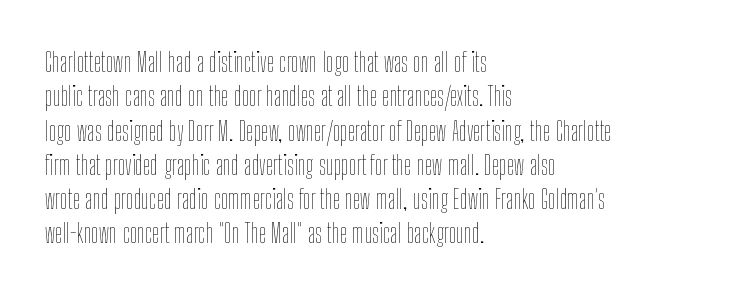
{"italic": "no", "bold": "no", "underline": "no", "align": "left", "line_spacing": "normal", "line_spacing_ratio": 1.27, "letter_spacing": "normal", "letter_spacing_em": 0.0, "glyph_px": 27}
